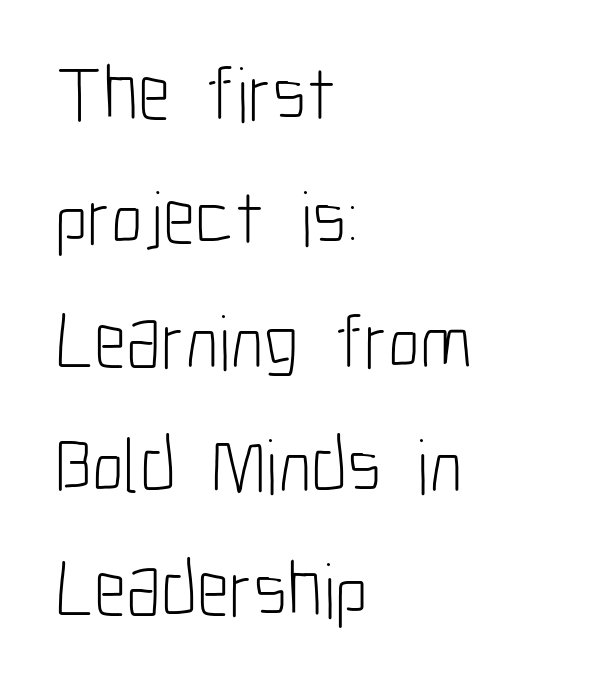
Is this a heavy cut? Hardly; it is regular or lighter. Characters follow at the spacing the type designer built in. Varying glyph widths throughout — classic text-font behaviour. The type sits square on the baseline with zero lean. Letters rest on an invisible, unmarked baseline. This block has exactly the height ordinary leading produces.
